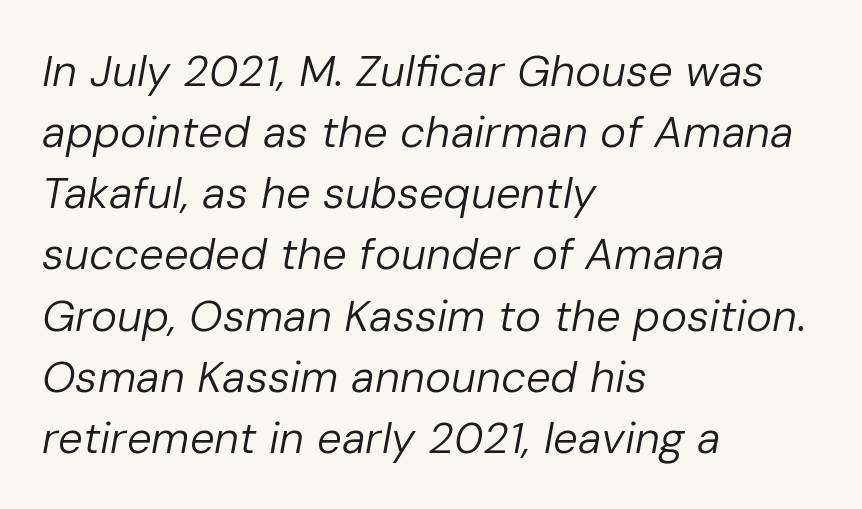
How are the letters spaced? Ordinarily, with no added tracking. If you measured baseline to baseline, you'd find a middling distance. The passage shown is not bold in any degree. Quick note: underline off. These lines were composed using italics.
